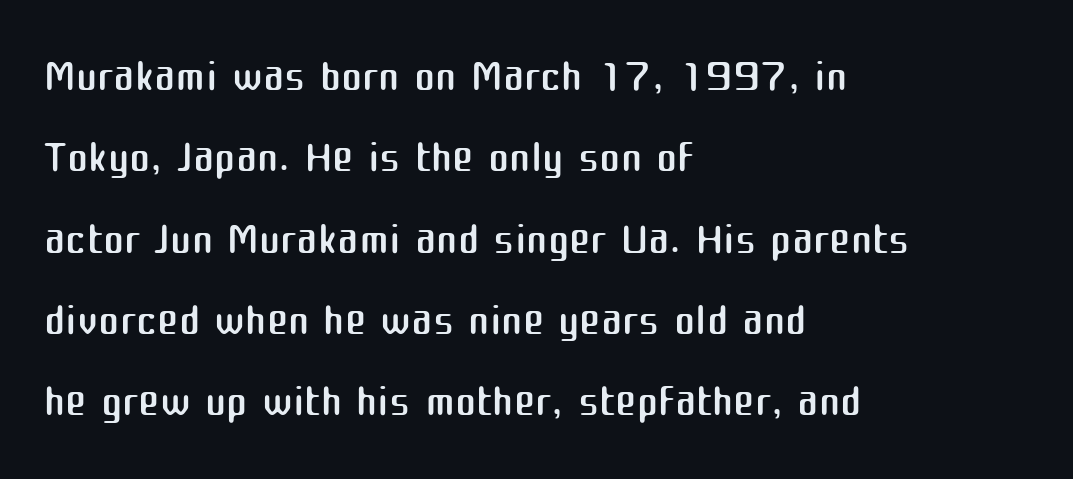
Q: Is the text bold? A: No.
Q: Is the text italic (slanted)? A: No, it is upright.
Q: Is the typeface a serif or a sans-serif typeface? A: Sans-serif.
Q: Is the text underlined? A: No.
Q: How is the paragraph aligned? A: Left-aligned.
Q: Is the spacing between letters normal or unusually wide? A: Normal.
Q: Is the spacing between lines tight, normal or loose? A: Normal.
Q: Width (condensed, normal, or wide)? A: Normal.
Q: Stroke contrast? A: Medium.
Q: x-height? A: Medium.
Q: Monospaced? A: No.
